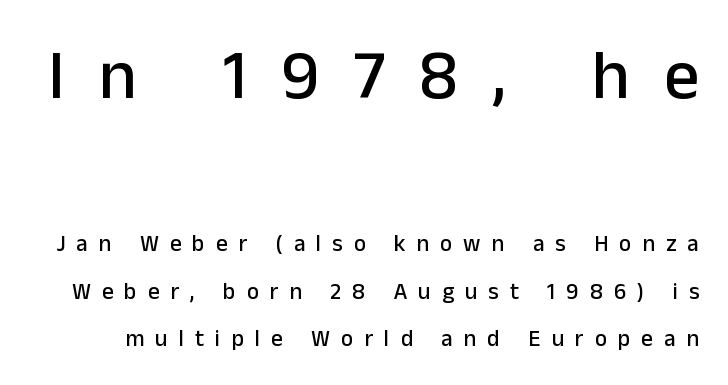
Do the characters align in a grid? No, the font is proportional. What kind of face is this? One without serifs — a sans. Two sizes are in play, and the larger belongs to the first block. Descenders are the only things crossing below the line.
